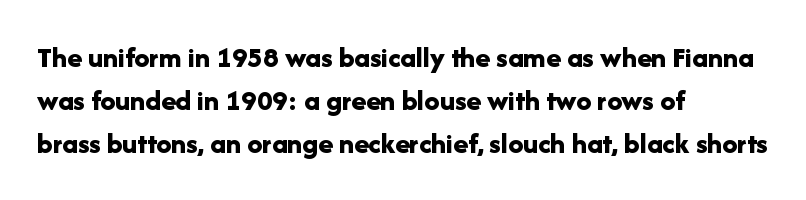
{"serif": "no", "italic": "no", "bold": "yes", "weight": "bold", "width": "normal", "stroke_contrast": "low", "x_height": "medium", "monospaced": "no", "underline": "no", "align": "left", "line_spacing": "normal", "line_spacing_ratio": 1.43, "letter_spacing": "normal", "letter_spacing_em": 0.0, "glyph_px": 30}
